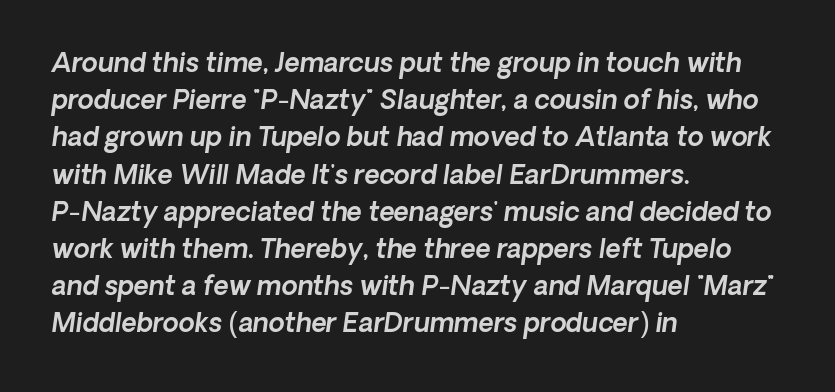
Every character sits at an angle, as italics do. Is the block centered? No — it sits flush against the left margin. Caption: standard tracking, unaltered. Lines of text with bare space underneath.
